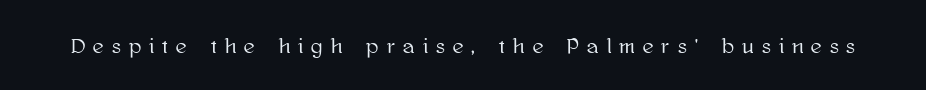
Quick note: underline off. Words appear elongated and porous because spacing is wide. A typesetter would mark this as roman, not italic.
